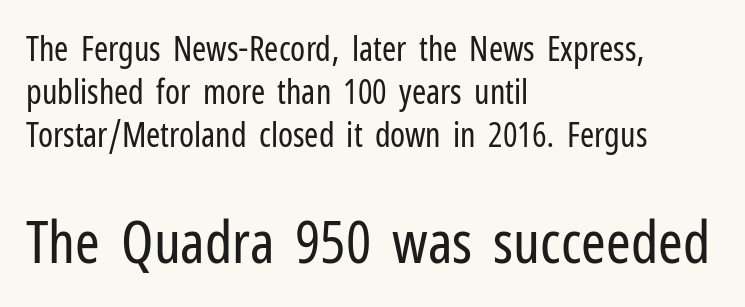
Here the designer chose a conventional face with non-uniform glyph widths. Rows of type keep a routine distance in the vertical direction. Plain, unruled lines of type. Serifs: no, the terminals of the letterforms are clean. This sample uses an upright cut, with every glyph sitting square on the baseline. Each line starts at the same left margin while the right side varies.
